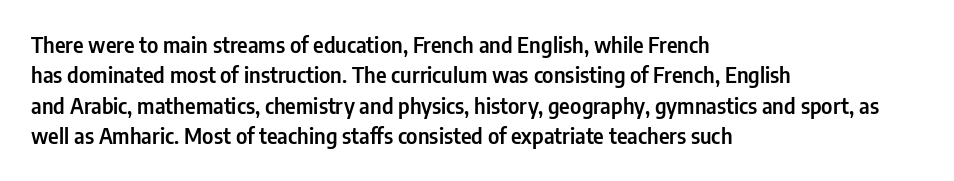
{"italic": "no", "underline": "no", "align": "left", "line_spacing": "normal", "line_spacing_ratio": 1.45, "letter_spacing": "normal", "letter_spacing_em": 0.0, "glyph_px": 21}
